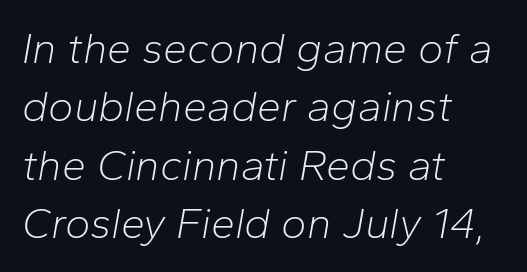
The image shows 43 px light type, italic (leaning right); set left-aligned, normal line spacing (1.36x), normal letter spacing, not underlined; low stroke contrast and a medium x-height.
